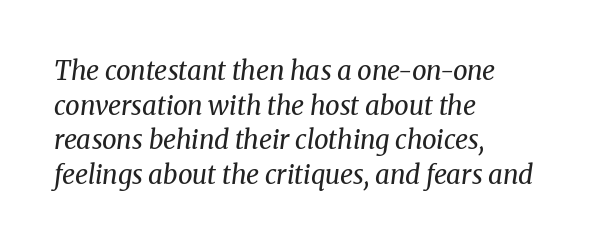
The image shows 26 px text type, italic (leaning right); set left-aligned, normal line spacing (1.33x), normal letter spacing, not underlined.
